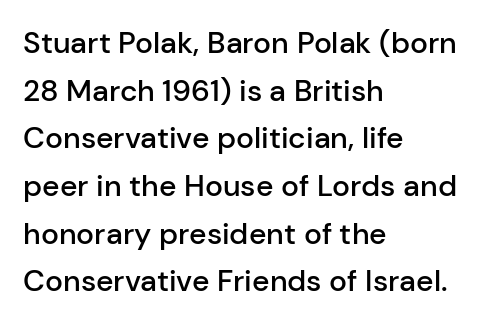
This sample has the flowing, uneven cadence of proportional lettering. Interline gaps are of average width in this sample. The letterforms sit shoulder to shoulder at normal distance. Unlike italic type, these characters show no tilt at all. Underlining? Definitely not there.
